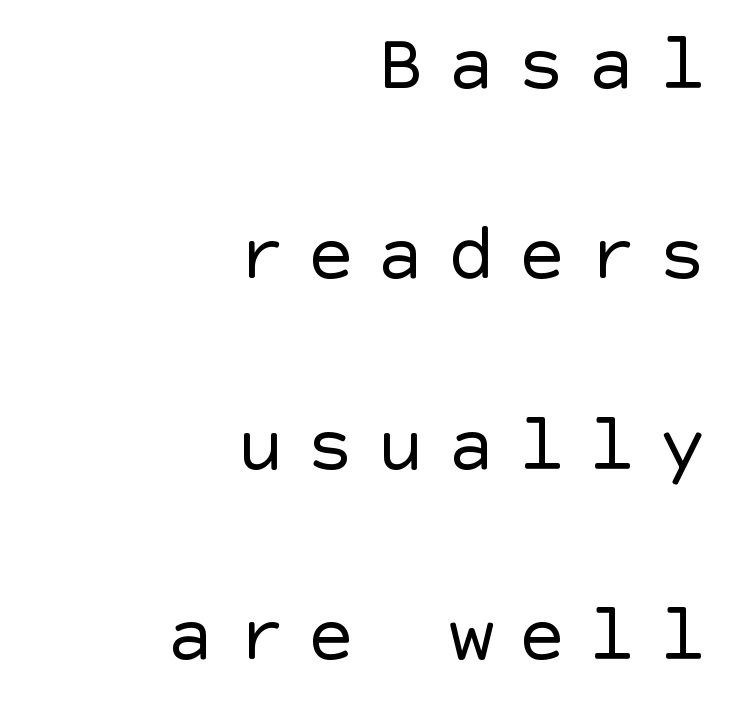
This sample uses expanded letter spacing, leaving extra air between glyphs. Stems here are at most as thick as an everyday book face. Unmarked baselines from the first word to the last. Grotesque or geometric, the face here clearly has no serifs. These lines are set flush right with a ragged left edge.
